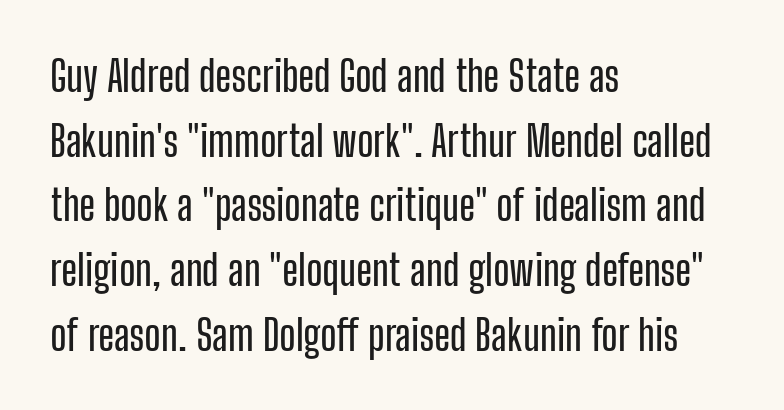
Just letters on the line, the space beneath them empty. There is no visible air inserted between adjacent glyphs. The characters display no serif detailing; their extremities are plain. Leftover space on each line is placed entirely after the last word.
